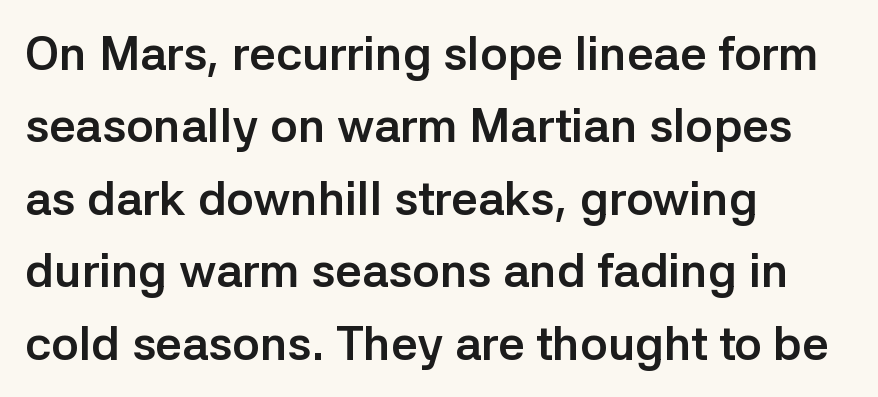
Q: Is the text bold? A: Yes.
Q: Is the text italic (slanted)? A: No, it is upright.
Q: Is the typeface a serif or a sans-serif typeface? A: Sans-serif.
Q: Is the text underlined? A: No.
Q: How is the paragraph aligned? A: Left-aligned.
Q: Is the spacing between letters normal or unusually wide? A: Normal.
Q: Is the spacing between lines tight, normal or loose? A: Normal.
Q: Width (condensed, normal, or wide)? A: Normal.
Q: Stroke contrast? A: Low.
Q: x-height? A: Medium.
Q: Monospaced? A: No.
